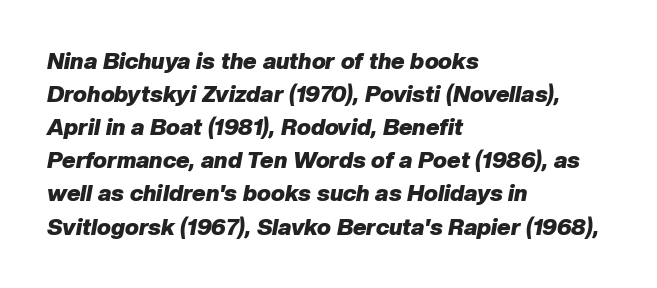
The image shows 23 px bold type, italic (leaning right); set left-aligned, normal line spacing (1.44x), normal letter spacing, not underlined.
